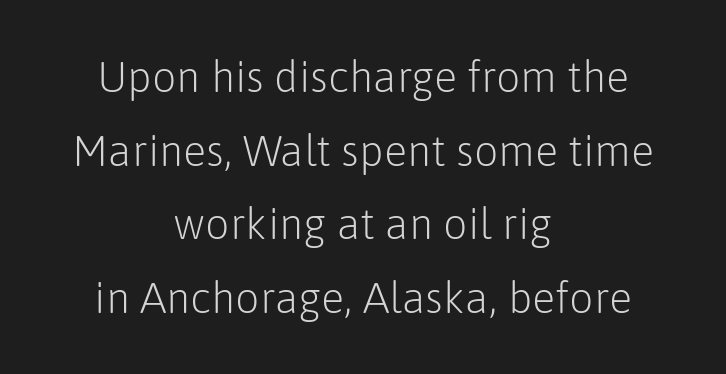
{"serif": "no", "italic": "no", "bold": "no", "weight": "light", "width": "normal", "stroke_contrast": "low", "x_height": "medium", "monospaced": "no", "underline": "no", "align": "center", "line_spacing_ratio": 1.71, "letter_spacing": "normal", "letter_spacing_em": 0.0, "glyph_px": 43}
